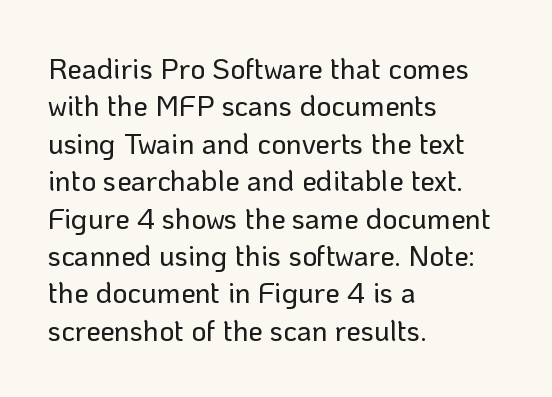
{"serif": "no", "italic": "no", "width": "normal", "stroke_contrast": "low", "x_height": "medium", "monospaced": "no", "underline": "no", "align": "left", "line_spacing": "normal", "line_spacing_ratio": 1.29, "letter_spacing": "normal", "letter_spacing_em": 0.0, "glyph_px": 29}
